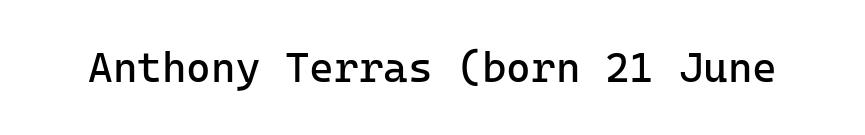
The letterforms sit shoulder to shoulder at normal distance. The area under the type is left untouched. The weight tops out at a normal text grade. Characters remain perfectly vertical along every line. No feet cap the strokes, marking this as sans-serif type.
